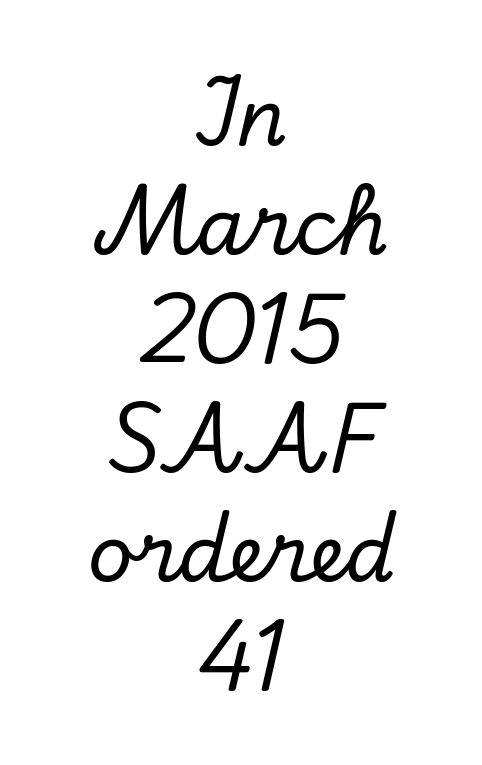
The image shows 79 px serif type, italic (leaning right); set centered, normal line spacing (1.38x), normal letter spacing, not underlined; low stroke contrast and a small x-height.
